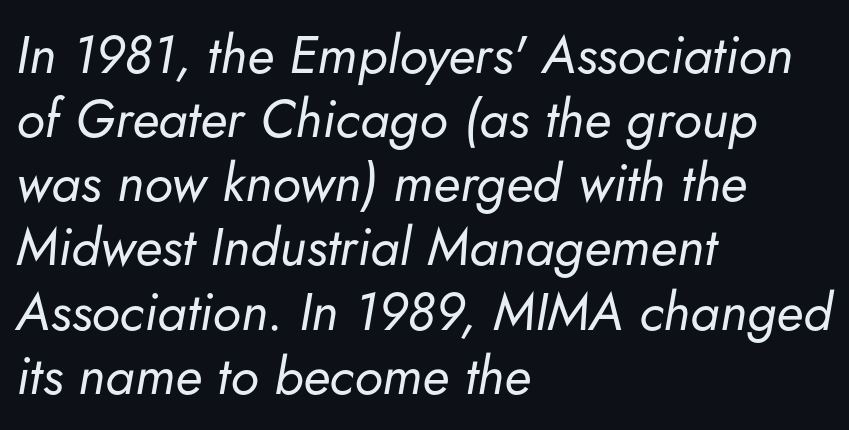
The image shows 53 px regular-weight type, italic (leaning right); set left-aligned, line spacing 1.21x, normal letter spacing, not underlined; low stroke contrast and a small x-height.
